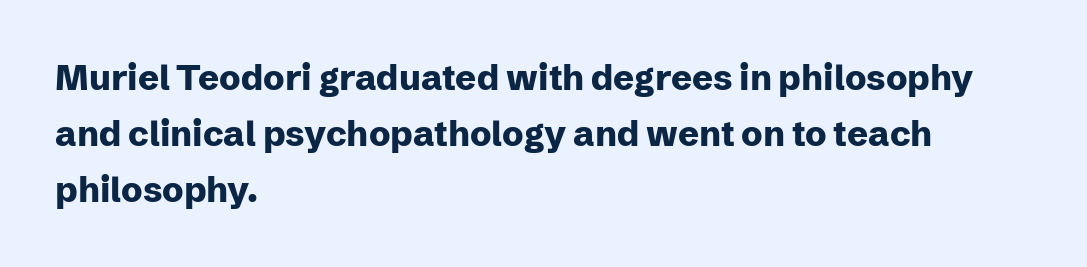
{"serif": "no", "italic": "no", "bold": "yes", "weight": "heavy", "width": "normal", "stroke_contrast": "low", "x_height": "medium", "monospaced": "no", "underline": "no", "align": "left", "line_spacing": "normal", "line_spacing_ratio": 1.6, "letter_spacing": "normal", "letter_spacing_em": 0.0, "glyph_px": 35}
